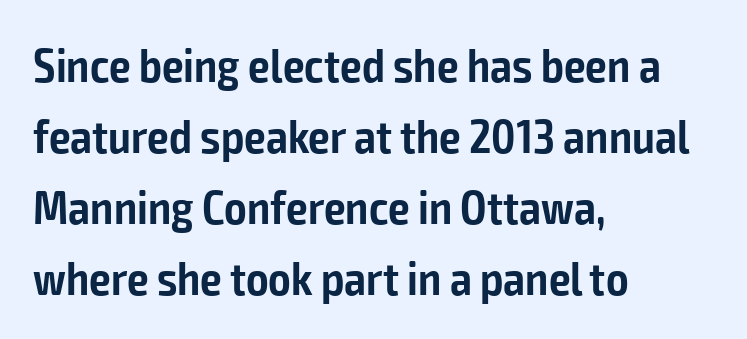
Q: Is the text bold? A: Semi-bold.
Q: Is the text italic (slanted)? A: No, it is upright.
Q: Is the typeface a serif or a sans-serif typeface? A: Sans-serif.
Q: Is the text underlined? A: No.
Q: How is the paragraph aligned? A: Left-aligned.
Q: Is the spacing between letters normal or unusually wide? A: Normal.
Q: Is the spacing between lines tight, normal or loose? A: Normal.
Q: Width (condensed, normal, or wide)? A: Condensed.
Q: Stroke contrast? A: Low.
Q: x-height? A: Medium.
Q: Monospaced? A: No.
